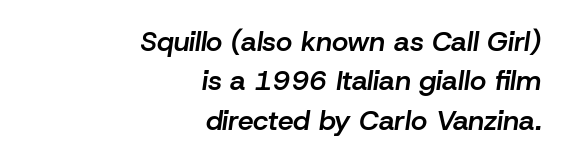
The image shows 28 px semibold type, italic (leaning right); set right-aligned, normal line spacing (1.41x), normal letter spacing, not underlined; low stroke contrast and a medium x-height.
